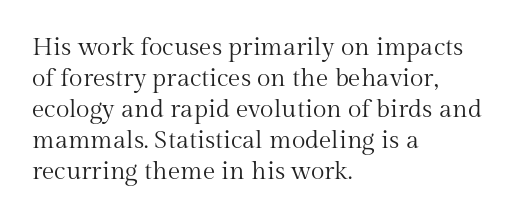
Q: Is the text bold? A: No.
Q: Is the text italic (slanted)? A: No, it is upright.
Q: Is the text underlined? A: No.
Q: How is the paragraph aligned? A: Left-aligned.
Q: Is the spacing between letters normal or unusually wide? A: Normal.
